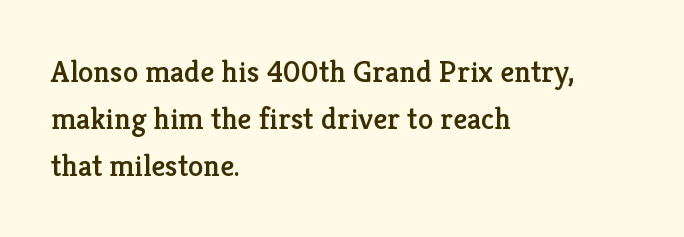
The ragged edge is on the right, which tells us the setting is flush left. Characters follow at the spacing the type designer built in. The font family rendered here belongs to the serif group. Descenders are the only things crossing below the line. Proportional: the letters do not fall into vertical columns.
